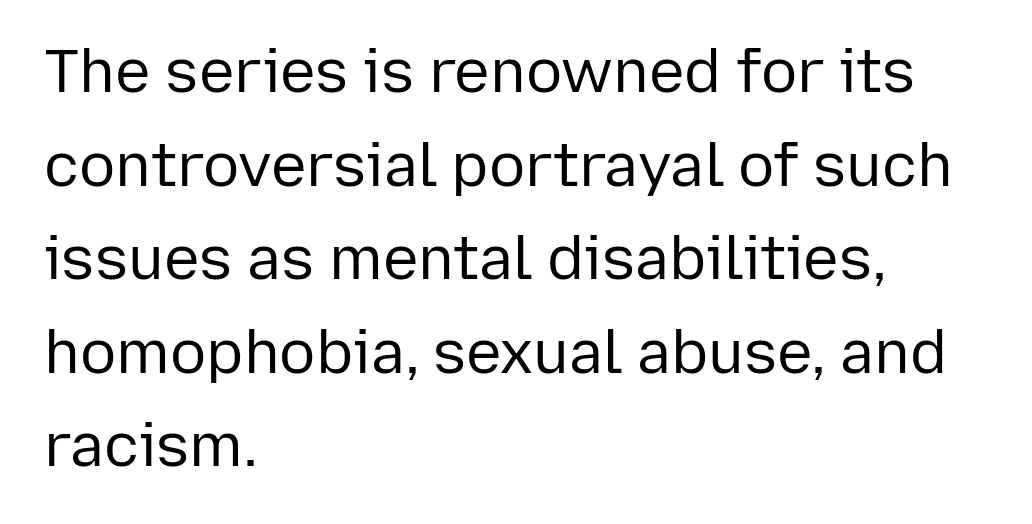
Alignment: flush left. Here the designer chose a conventional face with non-uniform glyph widths. The typeface chosen for these lines omits serifs. Look at the tracking — it's just the regular setting, nothing added. Regarding leading, the lines here are spaced in the standard way.
